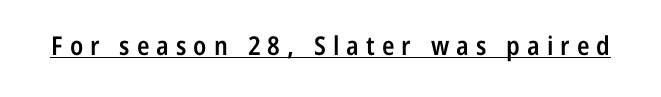
The image shows 26 px text type, upright; set unusually wide letter spacing (+0.27 em), underlined.
